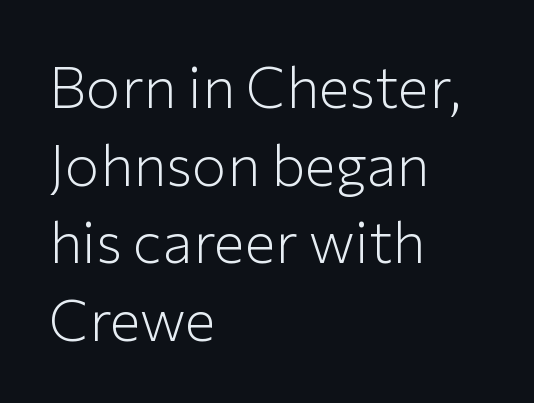
{"serif": "no", "italic": "no", "bold": "no", "weight": "light", "width": "normal", "stroke_contrast": "low", "x_height": "medium", "monospaced": "no", "underline": "no", "align": "left", "line_spacing": "normal", "line_spacing_ratio": 1.34, "letter_spacing": "normal", "letter_spacing_em": 0.0, "glyph_px": 58}
